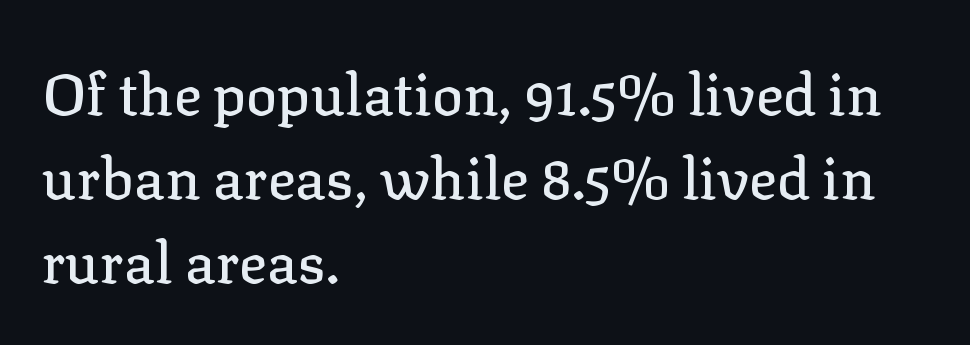
{"serif": "yes", "italic": "no", "width": "normal", "stroke_contrast": "low", "x_height": "medium", "monospaced": "no", "underline": "no", "align": "left", "line_spacing": "normal", "line_spacing_ratio": 1.45, "letter_spacing": "normal", "letter_spacing_em": 0.0, "glyph_px": 58}
